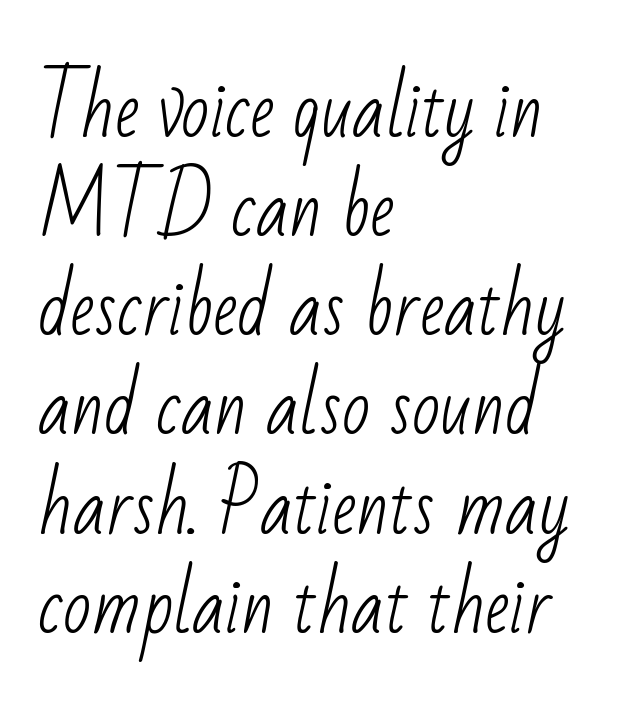
The image shows 74 px light, condensed sans-serif type; set left-aligned, normal line spacing (1.34x), normal letter spacing, not underlined; low stroke contrast and a small x-height.
